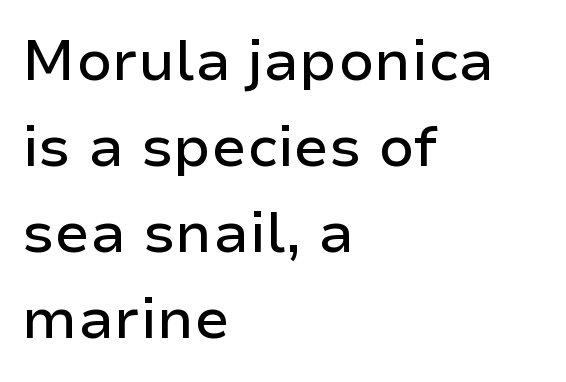
The image shows 57 px sans-serif type, upright; set left-aligned, normal line spacing (1.51x), normal letter spacing, not underlined; low stroke contrast and a medium x-height.
